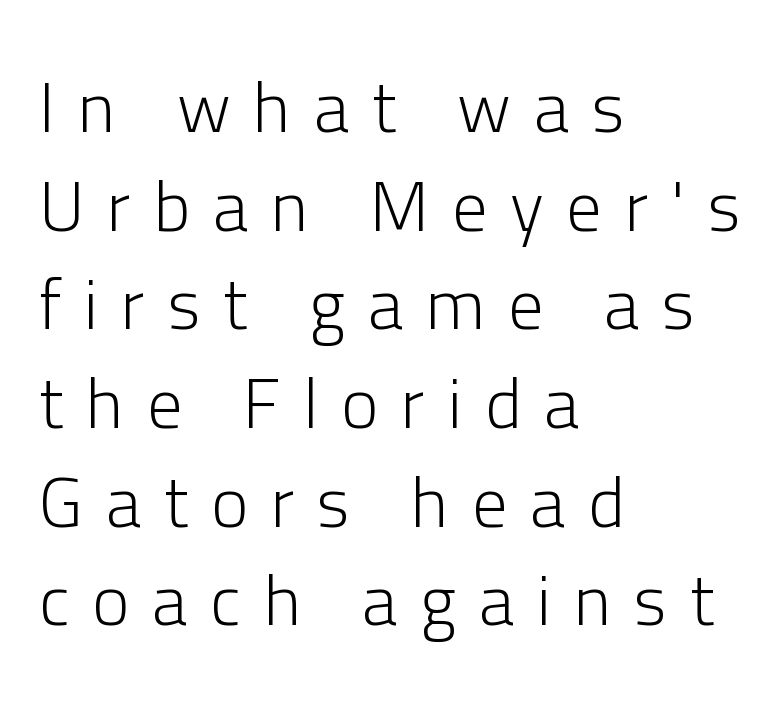
The passage shown is typed in a proportional face where columns would drift. Leftover space on each line is placed entirely after the last word. The axis of the letterforms is exactly vertical. The glyphs in this specimen are sans serif. The letterforms stand isolated, each surrounded by extra space.
